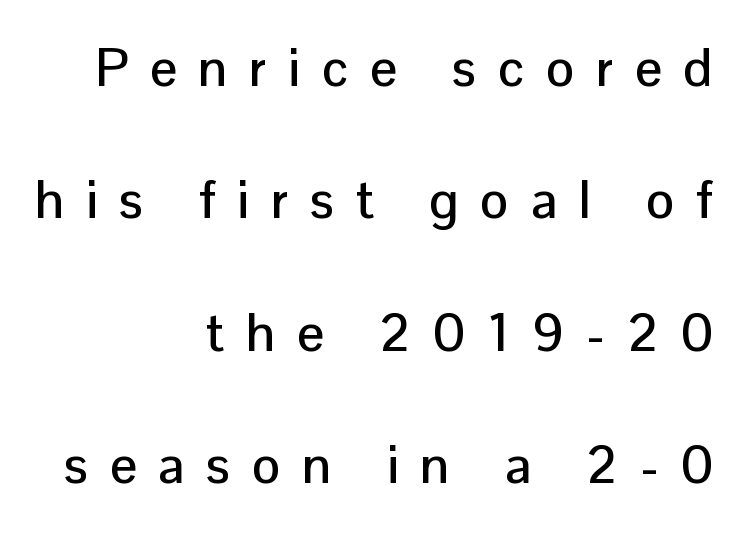
In terms of leading, this rendering errs on the spacious side. Each row of text sits above clean, open space. Loose tracking; the words dissolve into strings of separated letters. Every character sits straight up, as roman type does. These lines are rendered in a variable-pitch font.
